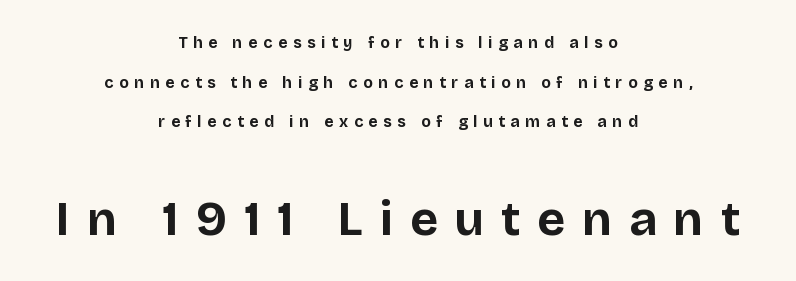
Q: Is the text bold? A: Yes.
Q: Is the text italic (slanted)? A: No, it is upright.
Q: Is the typeface a serif or a sans-serif typeface? A: Sans-serif.
Q: Is the text underlined? A: No.
Q: How is the paragraph aligned? A: Centered.
Q: Is the spacing between letters normal or unusually wide? A: Unusually wide.
Q: Is the spacing between lines tight, normal or loose? A: Loose.
Q: Which block of text is set in a larger size, the first (top) or the second (bottom)? A: The second (bottom) one.
Q: Width (condensed, normal, or wide)? A: Normal.
Q: Stroke contrast? A: Low.
Q: x-height? A: Large.
Q: Monospaced? A: No.
